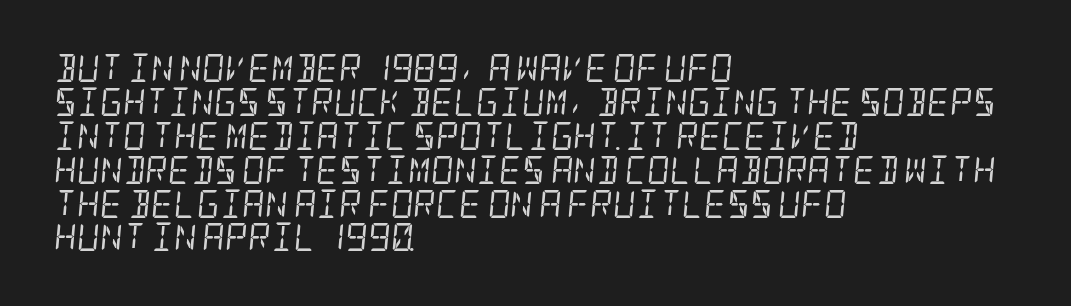
The letters sit at their default tracking, neither squeezed nor spread. The passage shown is typeset with a serif family. The lines in this sample share a left origin and differ only in where they stop. Rule under the text: the space is simply empty. The specimen reads as italic at a glance. No heavy texture on the line: the type isn't bold.
